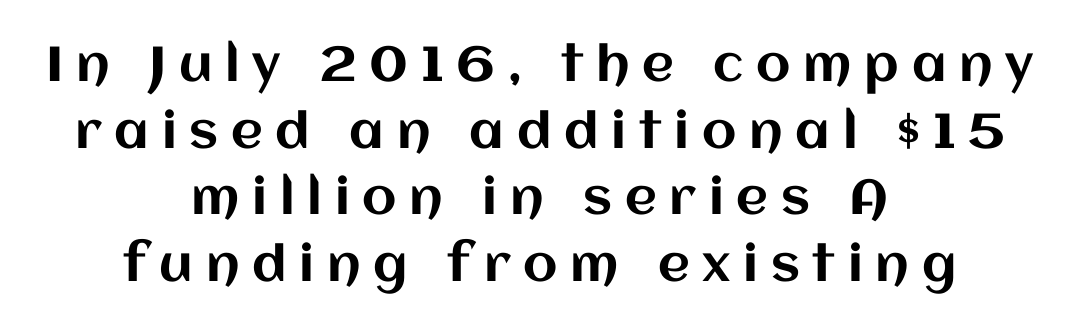
Proportional: the letters do not fall into vertical columns. The space beneath each line is pristine and unruled. Spacing between characters has been opened up far beyond the box default. This is roman type, the default non-slanted kind. Quick note: interline space is typical.
